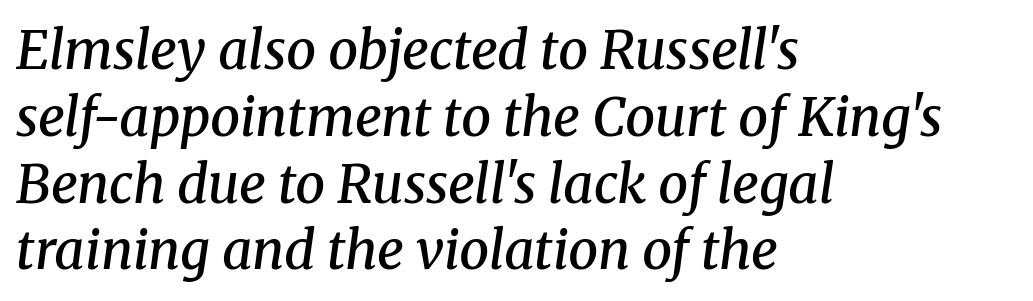
The words here are not underlined. The face used here is rendered with its standard letterfit. The text carries the slant typical of an italic or oblique font. Old-style or modern, the face here clearly has serifs. Typeset ragged right — the left edge is the straight one.
